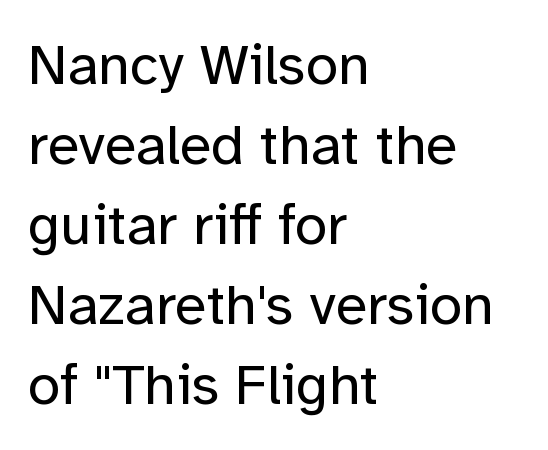
{"serif": "no", "italic": "no", "bold": "no", "weight": "regular", "width": "normal", "stroke_contrast": "low", "x_height": "medium", "monospaced": "no", "underline": "no", "align": "left", "line_spacing": "normal", "line_spacing_ratio": 1.38, "letter_spacing": "normal", "letter_spacing_em": 0.0, "glyph_px": 58}
